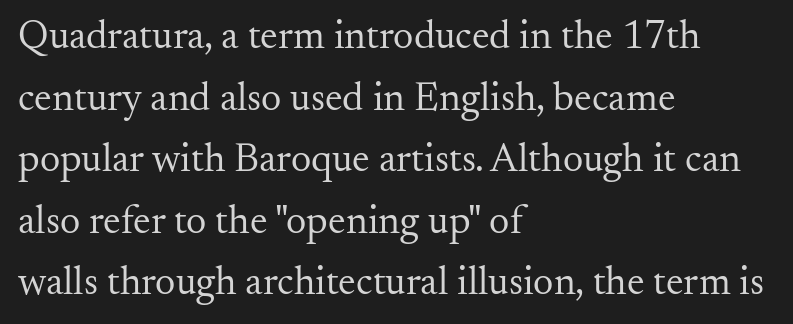
The leading is moderate, giving the passage an even texture. The lettering stays uniformly vertical, giving the passage a roman look. Think standard paragraph weight, or any step lighter than that. Here the glyphs are tracked normally, forming tight word shapes.
